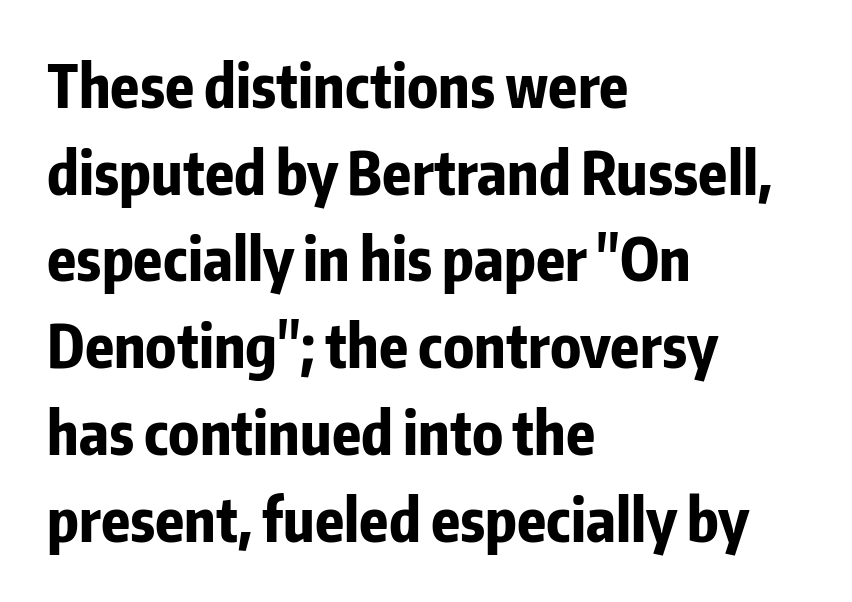
{"serif": "no", "italic": "no", "bold": "yes", "weight": "bold", "width": "condensed", "stroke_contrast": "low", "x_height": "medium", "monospaced": "no", "underline": "no", "align": "left", "line_spacing": "normal", "line_spacing_ratio": 1.47, "letter_spacing": "normal", "letter_spacing_em": 0.0, "glyph_px": 59}
